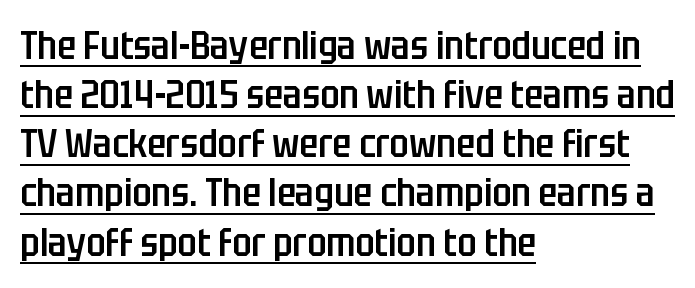
You could not count columns in this text — the font is proportionally spaced. Each word holds together tightly as a unit, with standard inter-letter gaps. If you measured baseline to baseline, you'd find a middling distance. The typography opts for an upright posture over an oblique one. The text was rendered using a sans face with plain stroke endings.
